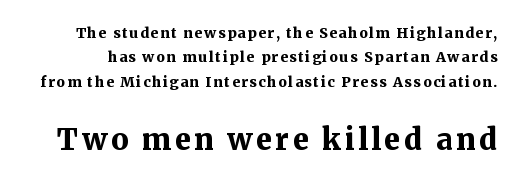
Q: Is the text bold? A: Yes.
Q: Is the text italic (slanted)? A: No, it is upright.
Q: Is the typeface a serif or a sans-serif typeface? A: Serif.
Q: Is the text underlined? A: No.
Q: Which block of text is set in a larger size, the first (top) or the second (bottom)? A: The second (bottom) one.
Q: Width (condensed, normal, or wide)? A: Normal.
Q: Stroke contrast? A: Medium.
Q: x-height? A: Medium.
Q: Monospaced? A: No.
